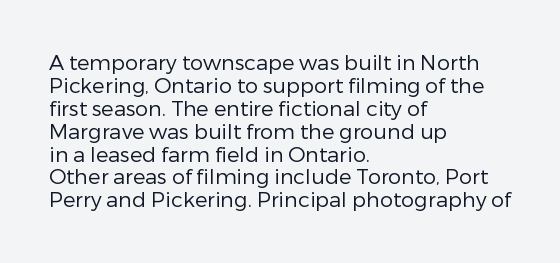
{"italic": "no", "bold": "no", "underline": "no", "align": "left", "line_spacing": "tight", "line_spacing_ratio": 1.09, "letter_spacing": "normal", "letter_spacing_em": 0.0, "glyph_px": 21}
